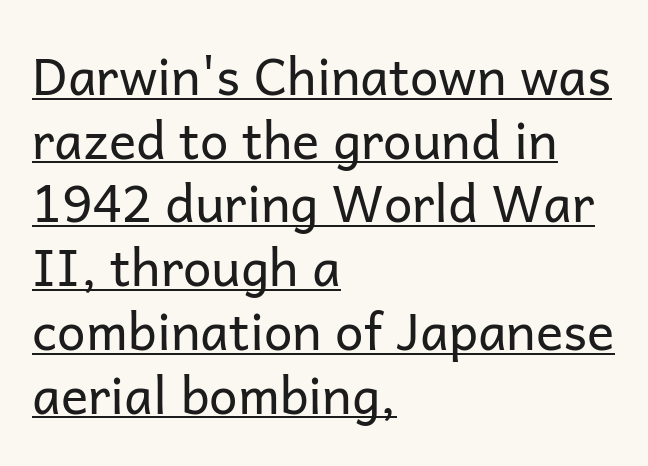
{"serif": "no", "italic": "no", "bold": "no", "weight": "regular", "width": "normal", "stroke_contrast": "low", "x_height": "medium", "monospaced": "no", "underline": "yes", "align": "left", "line_spacing": "normal", "line_spacing_ratio": 1.25, "letter_spacing": "normal", "letter_spacing_em": 0.0, "glyph_px": 51}
